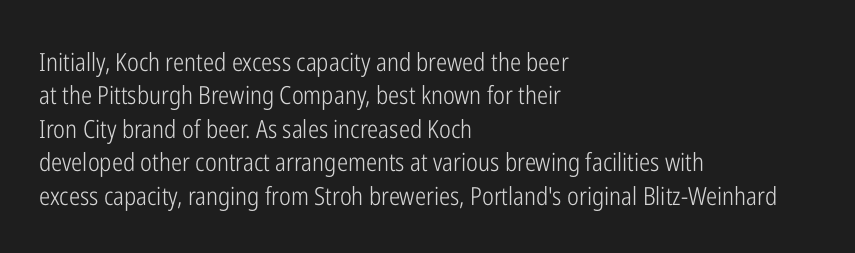
{"italic": "no", "bold": "no", "underline": "no", "align": "left", "line_spacing": "normal", "line_spacing_ratio": 1.34, "letter_spacing": "normal", "letter_spacing_em": 0.0, "glyph_px": 25}
